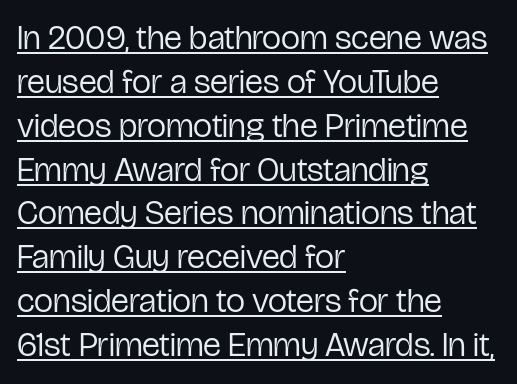
The strokes carry an ordinary text weight at most. The lines sit at an ordinary, default distance from one another. The typesetter has applied underlining to the passage shown. Caption: standard tracking, unaltered. This sample uses a sans-serif face. The lettering holds an erect, upright posture throughout.
